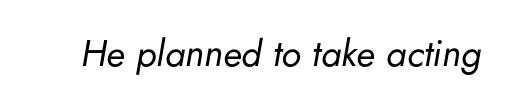
A typesetter would call this zero additional tracking. The weight tops out at a normal text grade. The specimen reads as italic at a glance. Is this a fixed-width face? No — the glyphs have proportional, varying widths. No word sits above an underline.
